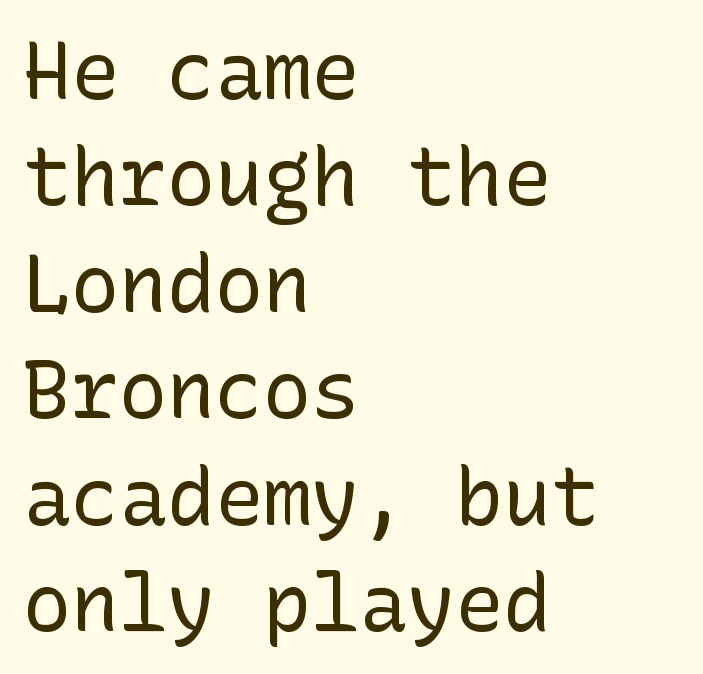
Q: Is the text bold? A: No.
Q: Is the text italic (slanted)? A: No, it is upright.
Q: Is the typeface a serif or a sans-serif typeface? A: Sans-serif.
Q: Is the text underlined? A: No.
Q: How is the paragraph aligned? A: Left-aligned.
Q: Is the spacing between letters normal or unusually wide? A: Normal.
Q: Is the spacing between lines tight, normal or loose? A: Normal.
Q: Width (condensed, normal, or wide)? A: Normal.
Q: Stroke contrast? A: Low.
Q: x-height? A: Medium.
